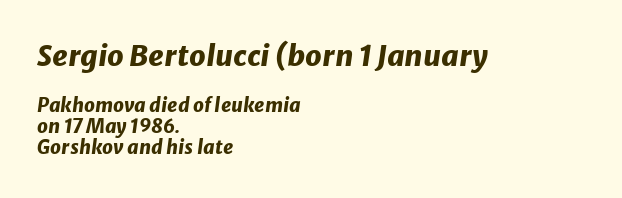
Is this a fixed-width face? No — the glyphs have proportional, varying widths. Look at the tracking — it's just the regular setting, nothing added. This sample is left-justified, so line endings fall wherever the words run out. Very little white space separates one row of letters from the next. Of the two passages, the one on top uses the larger point size.
